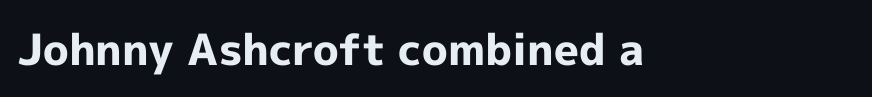
Weight: bold. Inter-character spacing is left at the font's built-in metrics. The passage is arranged the way most books set body copy — flush left. What kind of face is this? One without serifs — a sans.
